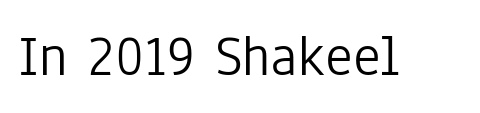
Is this a sans? Yes — the strokes have no serifs. The letters advance in unequal steps, a hallmark of proportional type. Type without underlining. Stroke thickness stays within the range of a standard reading face or lighter.
